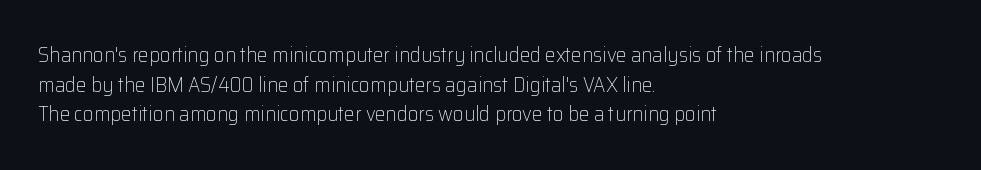
{"italic": "no", "bold": "no", "underline": "no", "align": "left", "line_spacing": "normal", "line_spacing_ratio": 1.41, "letter_spacing": "normal", "letter_spacing_em": 0.0, "glyph_px": 21}
